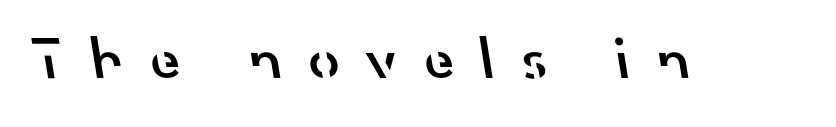
Q: Is the text bold? A: Semi-bold.
Q: Is the typeface a serif or a sans-serif typeface? A: Sans-serif.
Q: Is the text underlined? A: No.
Q: Is the spacing between letters normal or unusually wide? A: Unusually wide.
Q: Width (condensed, normal, or wide)? A: Normal.
Q: Stroke contrast? A: Low.
Q: x-height? A: Small.
Q: Monospaced? A: No.
